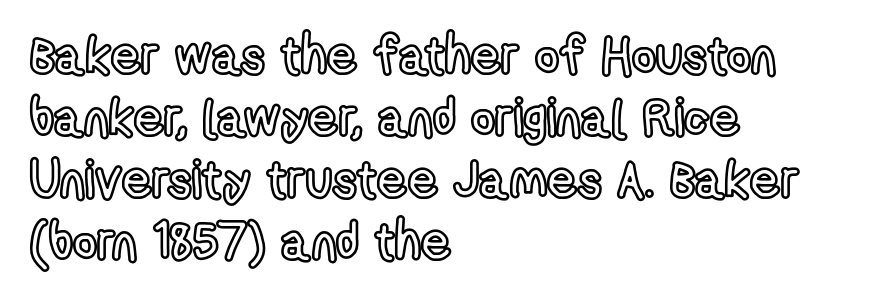
The image shows 52 px condensed type, upright; set left-aligned, line spacing 1.19x, normal letter spacing, not underlined; a medium x-height.
